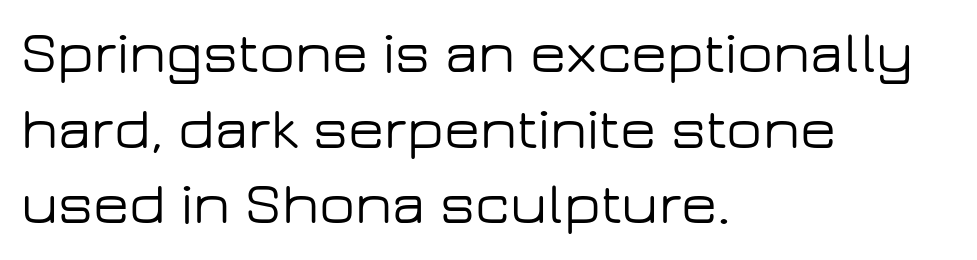
The lines in this sample share a left origin and differ only in where they stop. It's the straight-up-and-down kind of type. To sum up the face: it is a sans, with no serifs. Check the space under the baseline: it is left empty.
